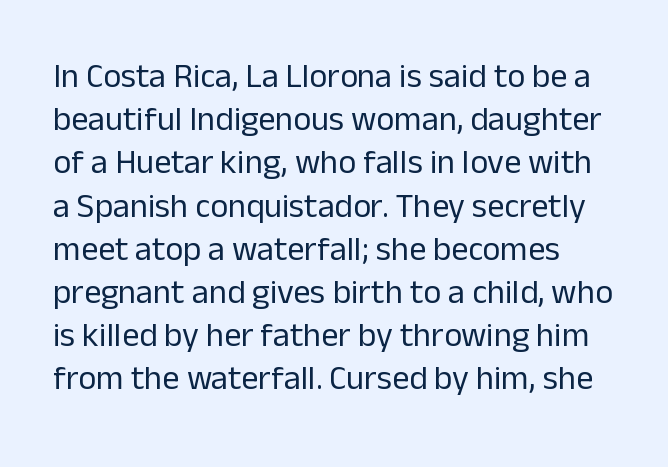
{"serif": "no", "italic": "no", "bold": "no", "weight": "regular", "width": "normal", "stroke_contrast": "low", "x_height": "medium", "monospaced": "no", "underline": "no", "line_spacing": "normal", "line_spacing_ratio": 1.27, "letter_spacing": "normal", "letter_spacing_em": 0.0, "glyph_px": 34}
